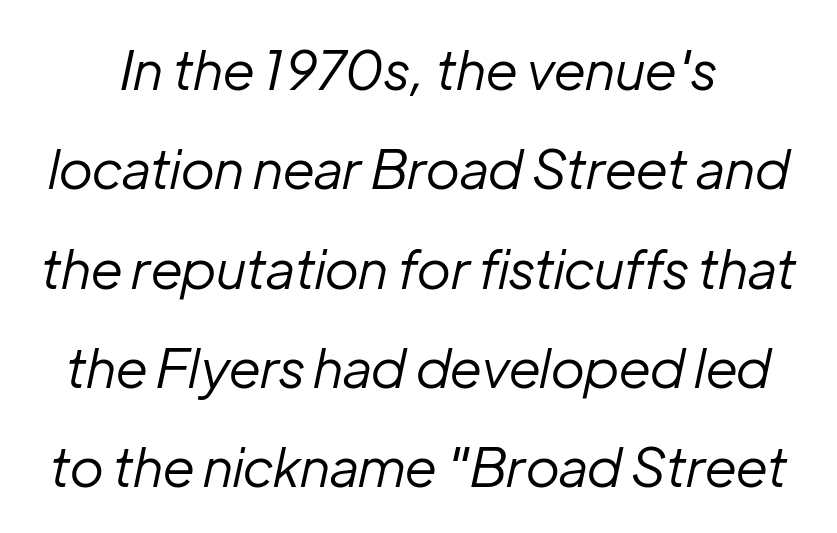
{"italic": "yes", "lean": "right", "slant_degrees": 12, "bold": "no", "weight": "regular", "width": "normal", "stroke_contrast": "low", "x_height": "medium", "monospaced": "no", "underline": "no", "line_spacing_ratio": 1.84, "letter_spacing": "normal", "letter_spacing_em": 0.0, "glyph_px": 54}
